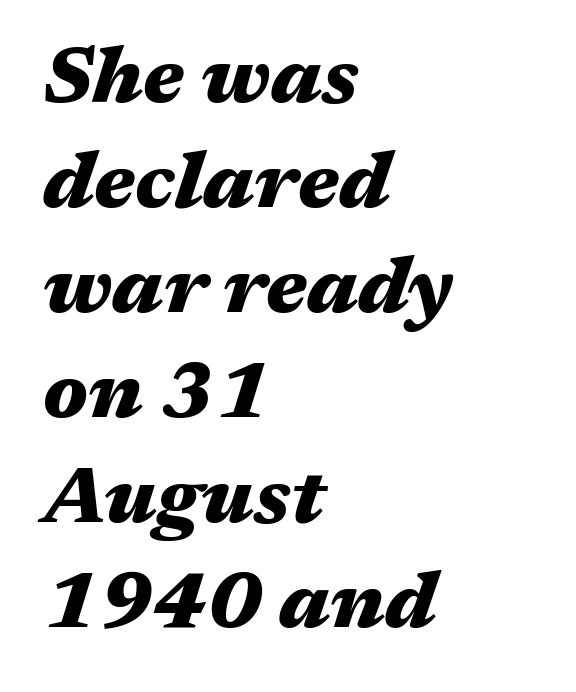
The image shows 79 px heavy, wide type, italic (leaning right); set left-aligned, normal line spacing (1.33x), normal letter spacing, not underlined; medium stroke contrast and a medium x-height.
